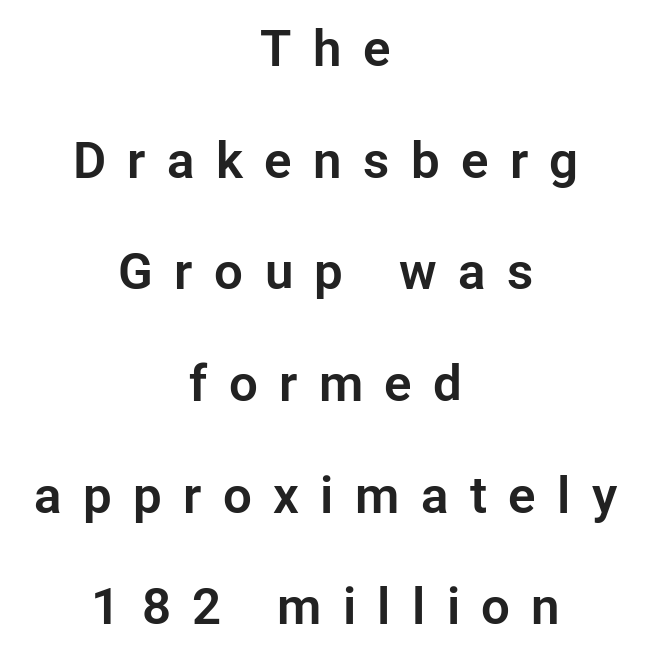
Each new line begins a long way beneath the previous one. The lettering holds an erect, upright posture throughout. No word sits above an underline. Stroke terminals: plain, sans-serif.
